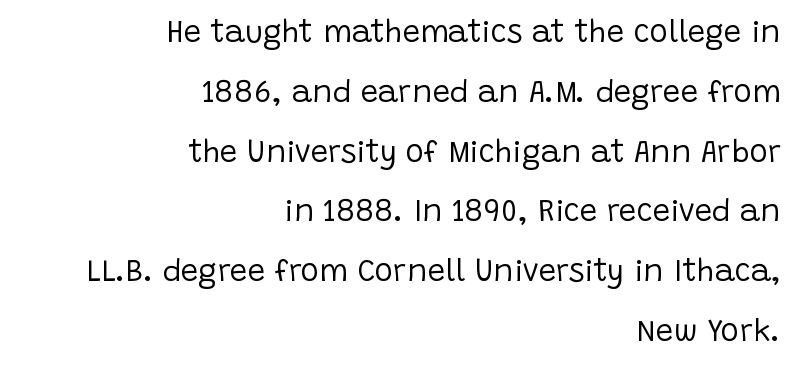
Q: Is the text bold? A: No.
Q: Is the text italic (slanted)? A: No, it is upright.
Q: Is the typeface a serif or a sans-serif typeface? A: Sans-serif.
Q: Is the text underlined? A: No.
Q: How is the paragraph aligned? A: Right-aligned.
Q: Is the spacing between letters normal or unusually wide? A: Normal.
Q: Is the spacing between lines tight, normal or loose? A: Loose.
Q: Width (condensed, normal, or wide)? A: Normal.
Q: Stroke contrast? A: Low.
Q: x-height? A: Large.
Q: Monospaced? A: No.
